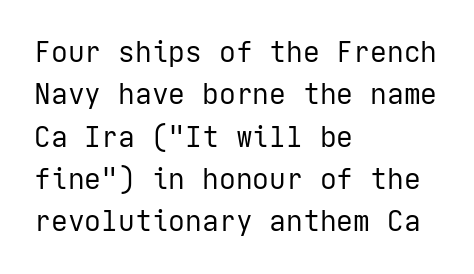
{"serif": "no", "italic": "no", "bold": "no", "weight": "regular", "width": "normal", "stroke_contrast": "low", "x_height": "medium", "underline": "no", "align": "left", "line_spacing": "normal", "line_spacing_ratio": 1.51, "letter_spacing": "normal", "letter_spacing_em": 0.0, "glyph_px": 28}
